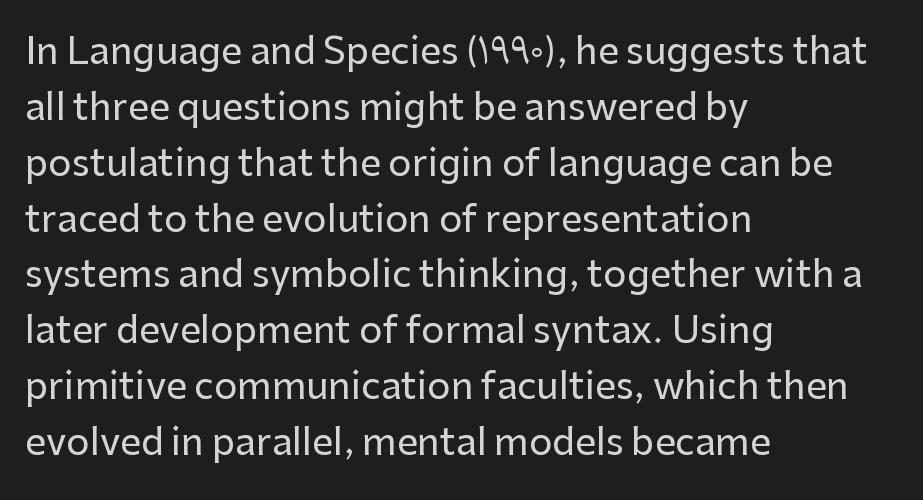
Typographically, this falls in the sans-serif category. Typeset ragged right — the left edge is the straight one. Do the characters align in a grid? No, the font is proportional. In terms of leading, this rendering sits right in the middle. The lettering holds an erect, upright posture throughout. Check under the words: just untouched page.
